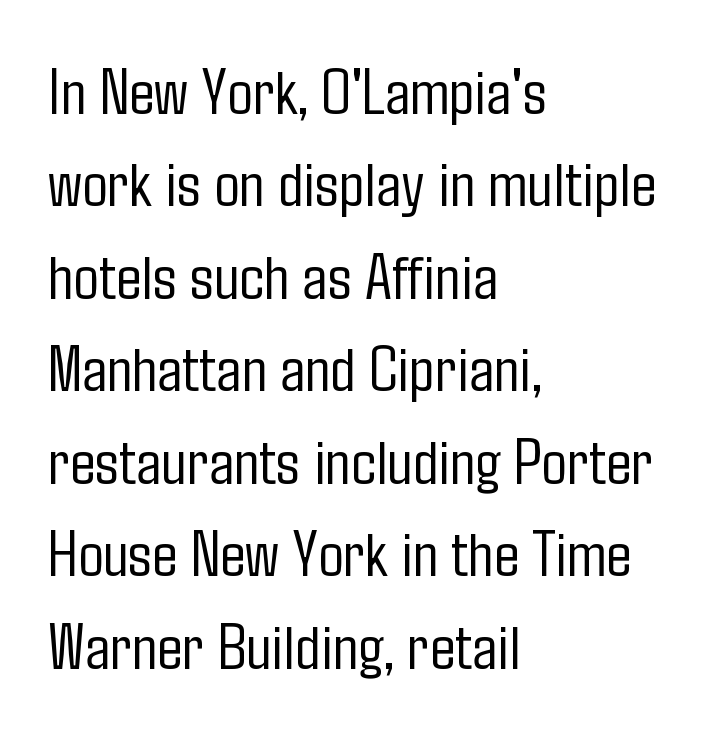
The image shows 67 px light, condensed sans-serif type, upright; set left-aligned, normal line spacing (1.38x), normal letter spacing, not underlined; low stroke contrast and a medium x-height.
